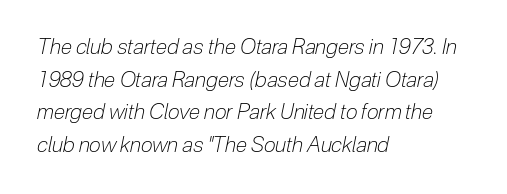
The image shows 21 px text type, italic (leaning right); set left-aligned, normal line spacing (1.55x), normal letter spacing, not underlined.
